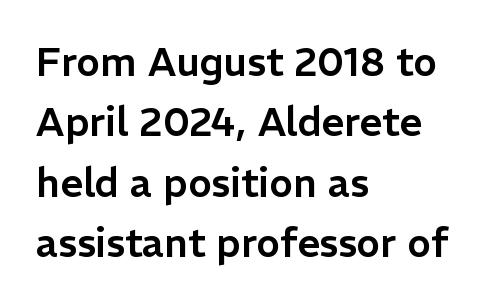
{"serif": "no", "italic": "no", "width": "normal", "stroke_contrast": "low", "x_height": "medium", "monospaced": "no", "underline": "no", "align": "left", "line_spacing": "normal", "line_spacing_ratio": 1.51, "letter_spacing": "normal", "letter_spacing_em": 0.0, "glyph_px": 40}
